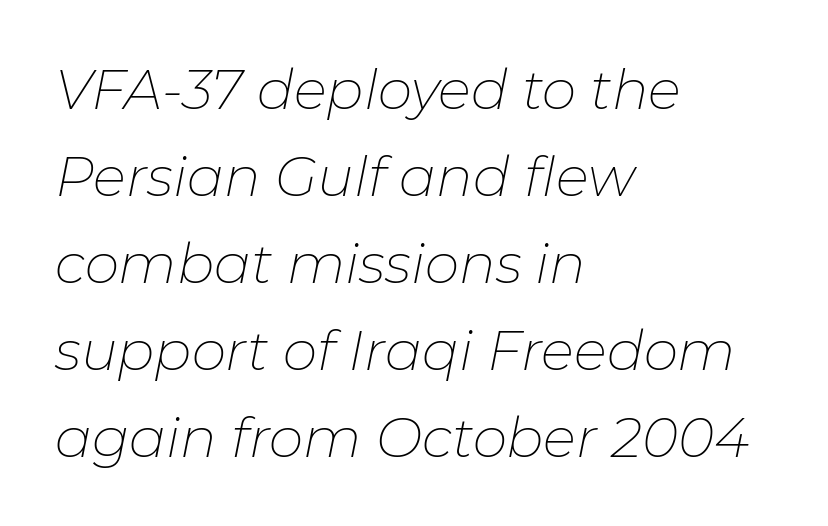
Q: Is the text bold? A: No.
Q: Is the text italic (slanted)? A: Yes, it leans right by about 11 degrees.
Q: Is the text underlined? A: No.
Q: How is the paragraph aligned? A: Left-aligned.
Q: Is the spacing between letters normal or unusually wide? A: Normal.
Q: Is the spacing between lines tight, normal or loose? A: Normal.
Q: Width (condensed, normal, or wide)? A: Normal.
Q: Stroke contrast? A: Low.
Q: x-height? A: Medium.
Q: Monospaced? A: No.
